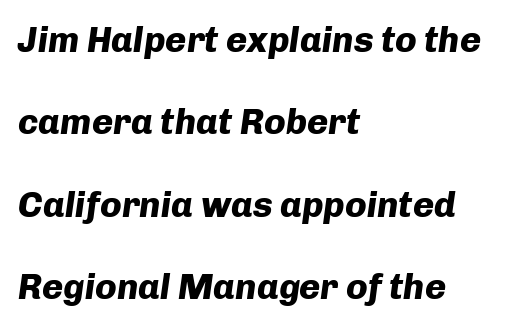
Does the weight exceed regular? Yes, all the way to bold. Baseline-to-baseline distance is far greater than the letter height. Look at the tracking — it's just the regular setting, nothing added. The lines in this sample share a left origin and differ only in where they stop.
